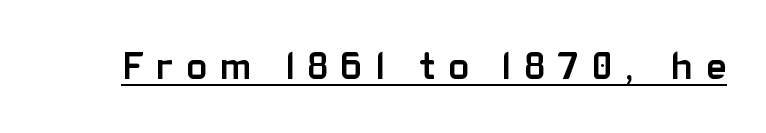
{"serif": "no", "italic": "no", "bold": "yes", "weight": "semibold", "width": "normal", "stroke_contrast": "low", "x_height": "medium", "monospaced": "no", "underline": "yes", "letter_spacing": "wide", "letter_spacing_em": 0.35, "glyph_px": 38}
